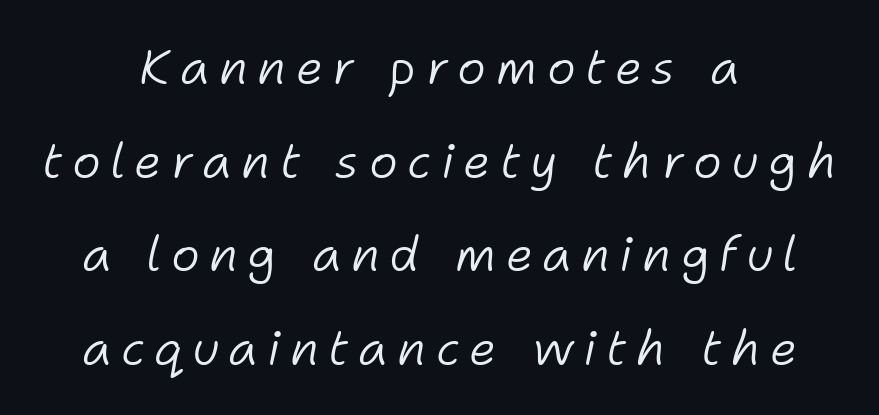
These lines are rendered in a variable-pitch font. No extra ink here — the face is not bold. You could fit nearly another row in the gap between these rows. Rule under the text: the space is simply empty.
